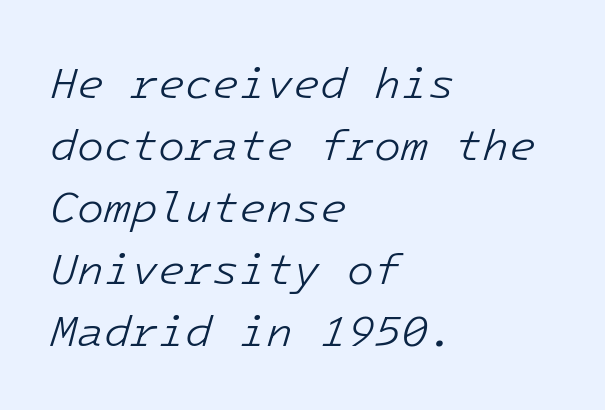
{"italic": "yes", "lean": "right", "slant_degrees": 16, "bold": "no", "weight": "light", "width": "normal", "stroke_contrast": "low", "x_height": "medium", "monospaced": "yes", "underline": "no", "align": "left", "line_spacing": "normal", "line_spacing_ratio": 1.41, "letter_spacing": "normal", "letter_spacing_em": 0.0, "glyph_px": 44}
